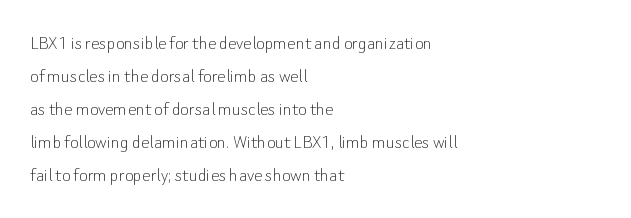
{"italic": "no", "bold": "no", "underline": "no", "align": "left", "line_spacing": "normal", "line_spacing_ratio": 1.57, "letter_spacing": "normal", "letter_spacing_em": 0.0, "glyph_px": 21}
